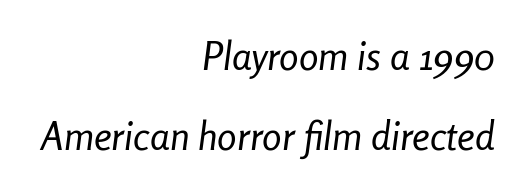
{"italic": "yes", "lean": "right", "slant_degrees": 8, "bold": "no", "weight": "regular", "width": "condensed", "stroke_contrast": "low", "x_height": "medium", "monospaced": "no", "underline": "no", "align": "right", "line_spacing": "loose", "line_spacing_ratio": 2.05, "letter_spacing": "normal", "letter_spacing_em": 0.0, "glyph_px": 39}
